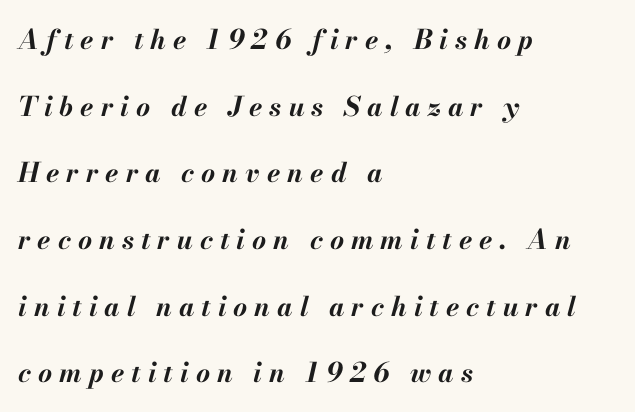
{"italic": "yes", "lean": "right", "slant_degrees": 13, "bold": "yes", "underline": "no", "align": "left", "line_spacing": "loose", "line_spacing_ratio": 2.47, "letter_spacing": "wide", "letter_spacing_em": 0.26, "glyph_px": 27}
